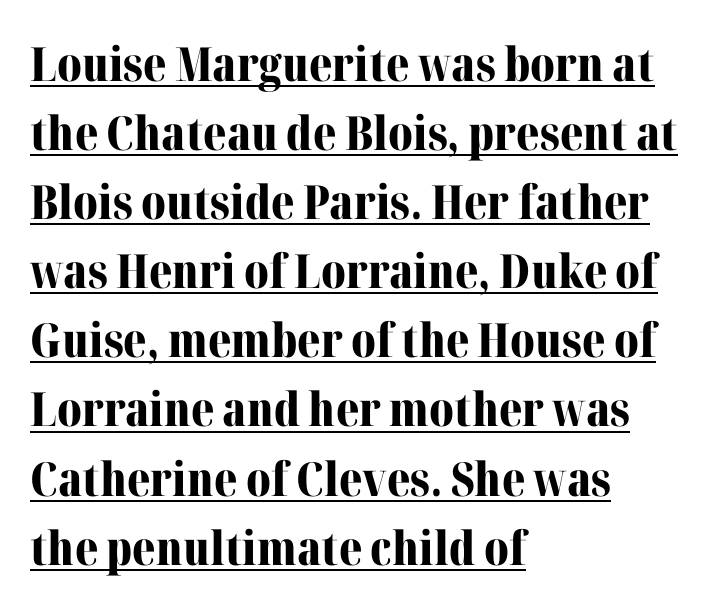
The image shows 47 px bold serif type, upright; set left-aligned, normal line spacing (1.47x), normal letter spacing, underlined; medium stroke contrast and a medium x-height.
